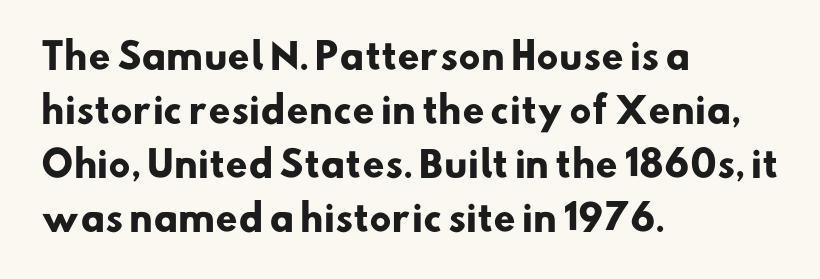
In terms of weight, the rendering is a true, heavy bold. The letters advance in unequal steps, a hallmark of proportional type. Students, observe: this is what conventionally led text looks like. Layout note: lines flush left. Rule under the text: the space is simply empty.
